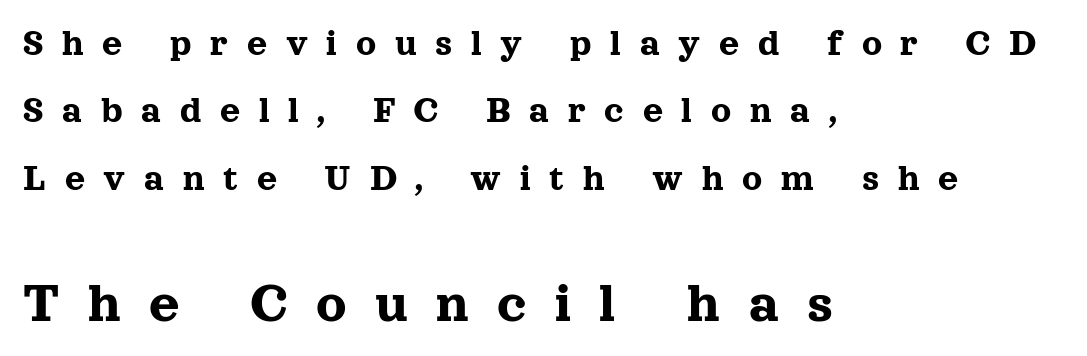
All the whitespace from short lines collects on the right. Students, note that the glyphs here are deliberately spaced far apart. Varying glyph widths throughout — classic text-font behaviour. Do the letters lean? They stand straight. The glyphs are unaccompanied by any horizontal stroke below them. Two sizes are in play, and the larger belongs to the second block.
